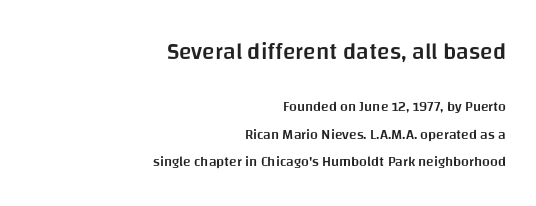
{"italic": "no", "bold": "semi", "underline": "no", "align": "right", "line_spacing": "loose", "line_spacing_ratio": 1.96, "letter_spacing": "normal", "letter_spacing_em": 0.0, "larger_block": "first", "size_ratio": 1.64, "glyph_px": 23}
